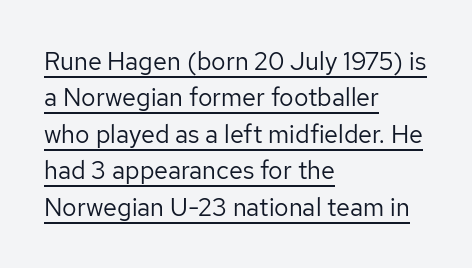
Q: Is the text bold? A: No.
Q: Is the text italic (slanted)? A: No, it is upright.
Q: Is the text underlined? A: Yes.
Q: How is the paragraph aligned? A: Left-aligned.
Q: Is the spacing between letters normal or unusually wide? A: Normal.
Q: Is the spacing between lines tight, normal or loose? A: Normal.
